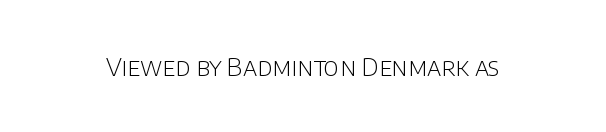
The image shows 25 px text type, upright; set normal letter spacing, not underlined.
